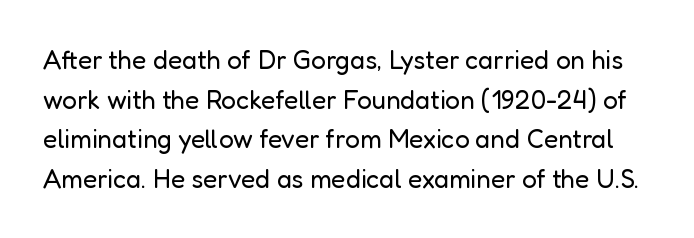
This rendering features lettering with no underline. Every stem runs plumb, perpendicular to the baseline. The vertical gap from one line to the next is medium. The typeface has the unassuming heft of standard copy or less.
